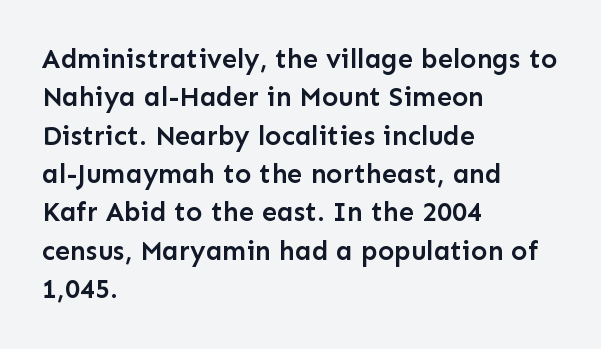
The image shows 27 px text type, upright; set left-aligned, normal line spacing (1.42x), normal letter spacing, not underlined.
